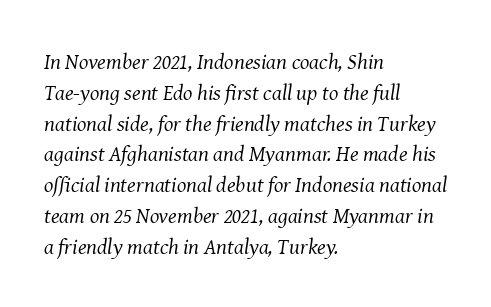
{"italic": "yes", "lean": "right", "slant_degrees": 8, "bold": "no", "underline": "no", "align": "left", "line_spacing": "normal", "line_spacing_ratio": 1.4, "letter_spacing": "normal", "letter_spacing_em": 0.0, "glyph_px": 22}
